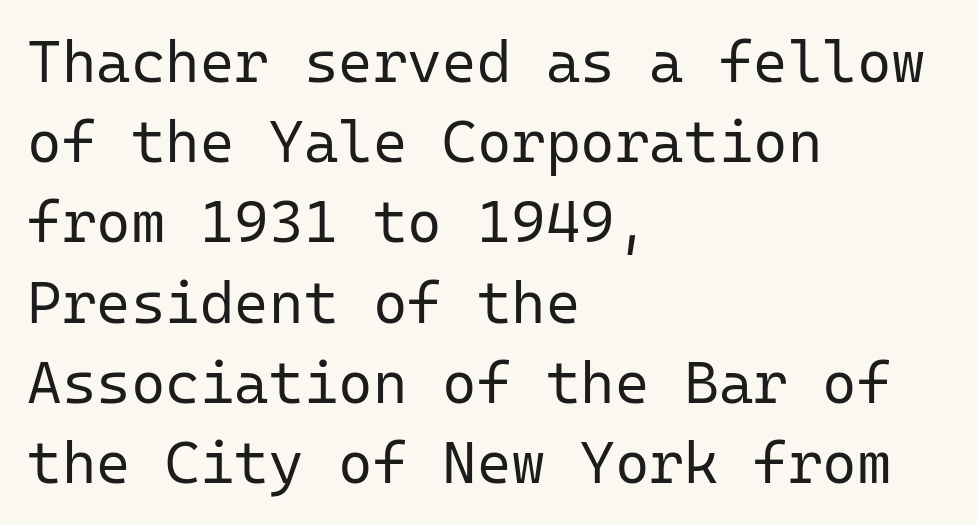
The image shows 59 px regular-weight sans-serif type, upright, monospaced; set left-aligned, normal line spacing (1.36x), normal letter spacing, not underlined; low stroke contrast and a medium x-height.
